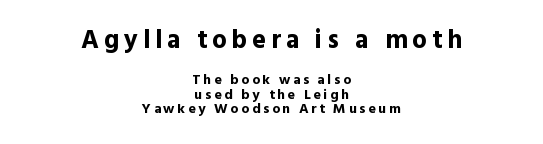
Q: Is the text bold? A: Yes.
Q: Is the text italic (slanted)? A: No, it is upright.
Q: Is the text underlined? A: No.
Q: How is the paragraph aligned? A: Centered.
Q: Is the spacing between lines tight, normal or loose? A: Tight.
Q: Which block of text is set in a larger size, the first (top) or the second (bottom)? A: The first (top) one.
